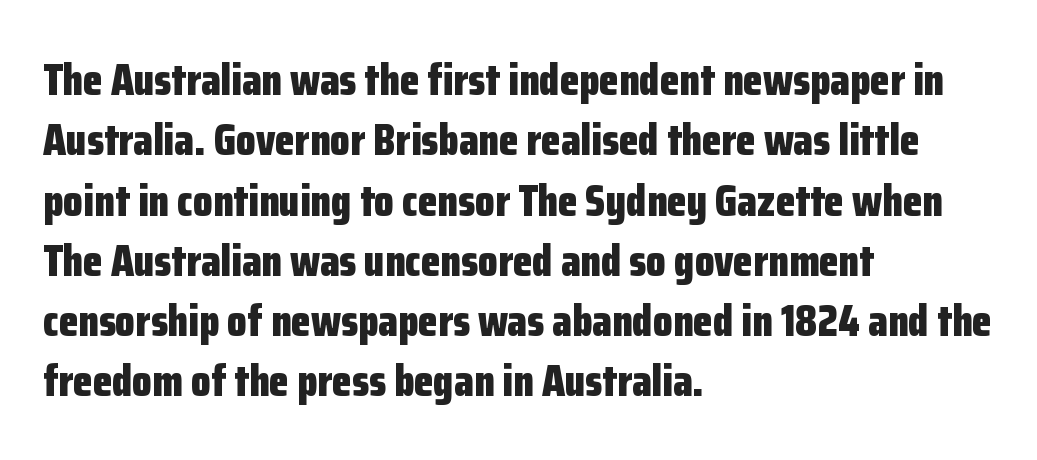
Q: Is the text bold? A: Yes.
Q: Is the text italic (slanted)? A: No, it is upright.
Q: Is the typeface a serif or a sans-serif typeface? A: Sans-serif.
Q: Is the text underlined? A: No.
Q: How is the paragraph aligned? A: Left-aligned.
Q: Is the spacing between letters normal or unusually wide? A: Normal.
Q: Is the spacing between lines tight, normal or loose? A: Normal.
Q: Width (condensed, normal, or wide)? A: Condensed.
Q: Stroke contrast? A: Low.
Q: x-height? A: Medium.
Q: Monospaced? A: No.
